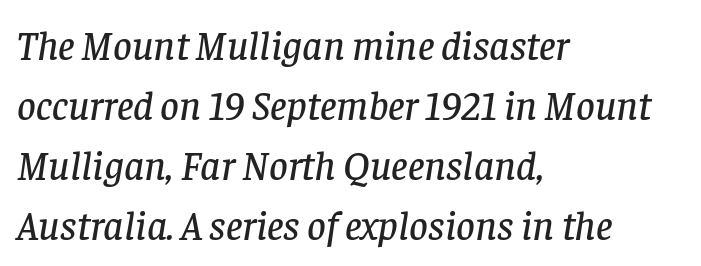
Q: Is the text italic (slanted)? A: Yes, it leans right by about 8 degrees.
Q: Is the typeface a serif or a sans-serif typeface? A: Serif.
Q: Is the text underlined? A: No.
Q: How is the paragraph aligned? A: Left-aligned.
Q: Is the spacing between letters normal or unusually wide? A: Normal.
Q: Is the spacing between lines tight, normal or loose? A: Normal.
Q: Width (condensed, normal, or wide)? A: Normal.
Q: Stroke contrast? A: Low.
Q: x-height? A: Large.
Q: Monospaced? A: No.
